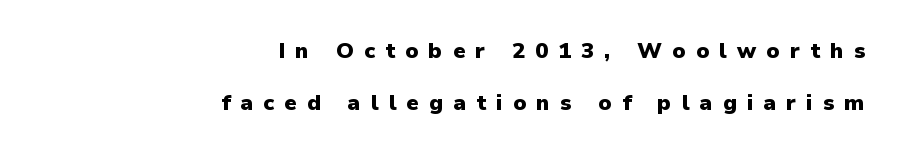
Q: Is the text bold? A: Yes.
Q: Is the text italic (slanted)? A: No, it is upright.
Q: Is the text underlined? A: No.
Q: How is the paragraph aligned? A: Right-aligned.
Q: Is the spacing between letters normal or unusually wide? A: Unusually wide.
Q: Is the spacing between lines tight, normal or loose? A: Loose.
